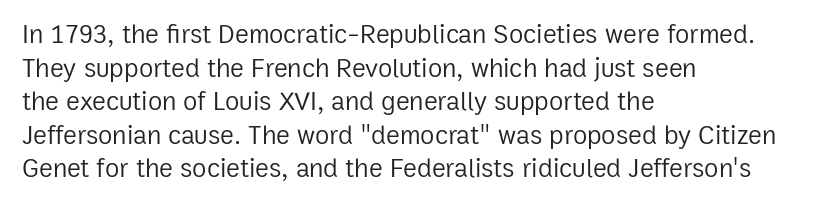
Q: Is the text bold? A: No.
Q: Is the text italic (slanted)? A: No, it is upright.
Q: Is the text underlined? A: No.
Q: How is the paragraph aligned? A: Left-aligned.
Q: Is the spacing between letters normal or unusually wide? A: Normal.
Q: Is the spacing between lines tight, normal or loose? A: Normal.
